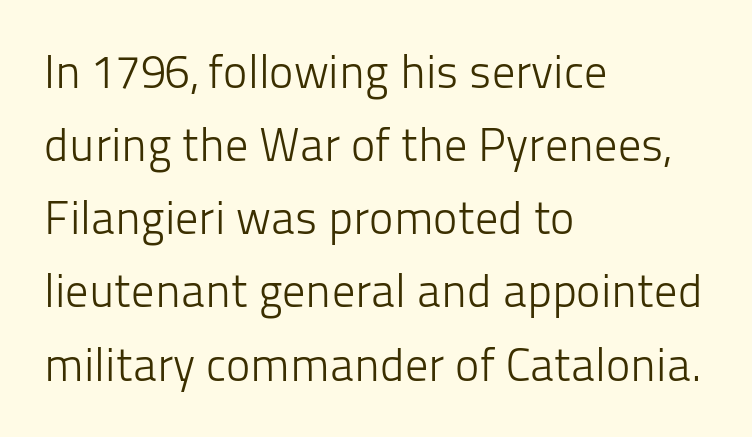
The face used here is proportionally spaced, like ordinary book or web type. Here the glyphs are tracked normally, forming tight word shapes. Interline gaps are of average width in this sample. In terms of posture, this sample is upright.
